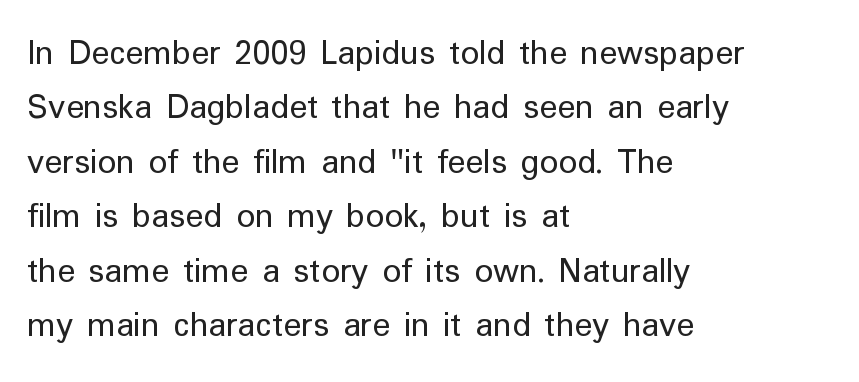
{"serif": "no", "italic": "no", "bold": "no", "weight": "regular", "width": "normal", "stroke_contrast": "low", "x_height": "medium", "monospaced": "no", "underline": "no", "align": "left", "line_spacing": "normal", "line_spacing_ratio": 1.47, "letter_spacing": "normal", "letter_spacing_em": 0.0, "glyph_px": 37}
